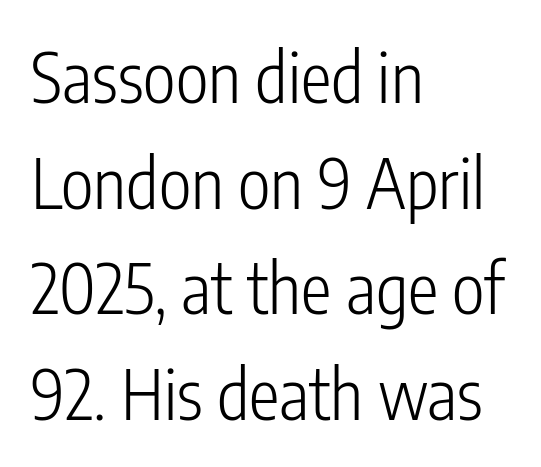
{"serif": "no", "italic": "no", "bold": "no", "weight": "light", "width": "condensed", "stroke_contrast": "low", "x_height": "medium", "monospaced": "no", "underline": "no", "align": "left", "line_spacing": "normal", "line_spacing_ratio": 1.53, "letter_spacing": "normal", "letter_spacing_em": 0.0, "glyph_px": 69}
